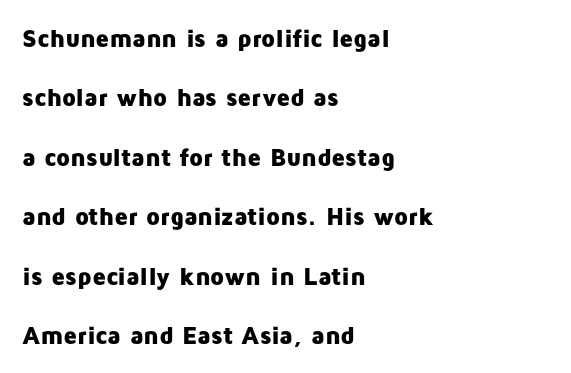
The image shows 25 px bold type, upright; set left-aligned, loose line spacing (2.38x), normal letter spacing, not underlined.
